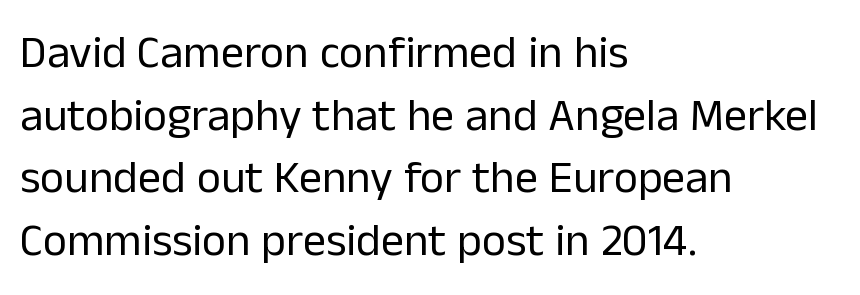
A bare baseline throughout the passage. The letters look calm and open, with moderate or lighter stems. Italic? Not at all — the glyphs are vertical. The passage shown stacks its lines at a standard gap. The rendering uses natural spacing where letterforms have individual widths. The rag falls on the right side of this text block.
